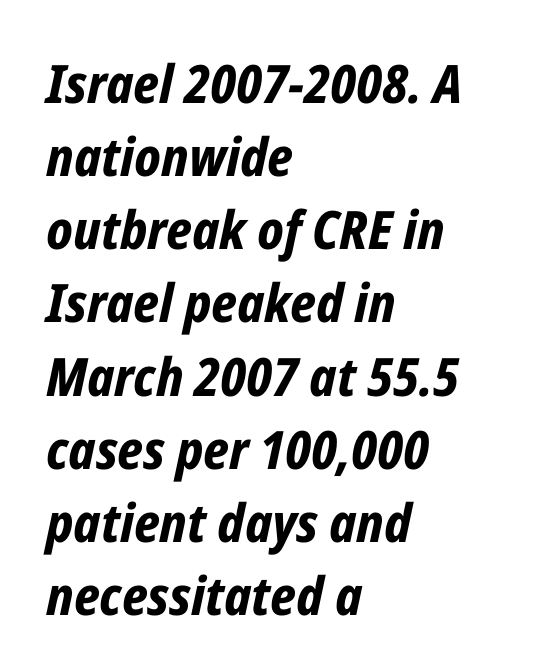
{"italic": "yes", "lean": "right", "slant_degrees": 12, "bold": "yes", "weight": "bold", "width": "condensed", "stroke_contrast": "low", "x_height": "medium", "monospaced": "no", "underline": "no", "align": "left", "line_spacing": "normal", "line_spacing_ratio": 1.38, "letter_spacing": "normal", "letter_spacing_em": 0.0, "glyph_px": 53}
